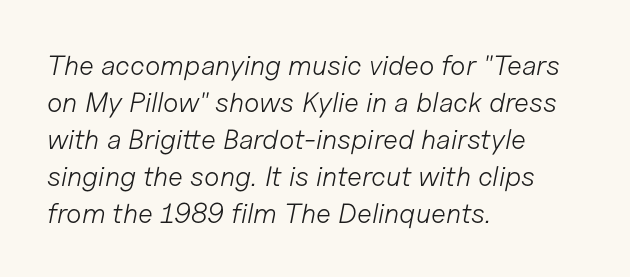
{"italic": "yes", "lean": "right", "slant_degrees": 11, "bold": "no", "weight": "light", "width": "normal", "stroke_contrast": "low", "x_height": "medium", "monospaced": "no", "underline": "no", "align": "left", "line_spacing": "normal", "line_spacing_ratio": 1.32, "letter_spacing": "normal", "letter_spacing_em": 0.0, "glyph_px": 28}
